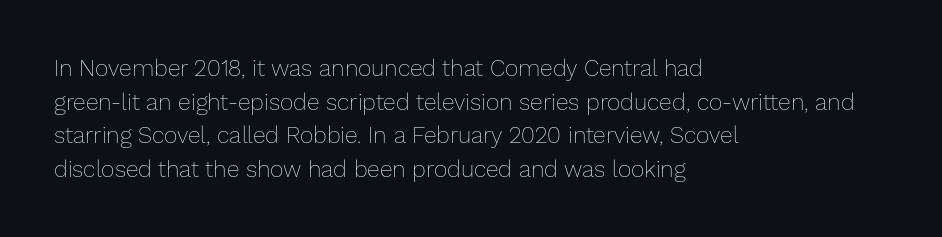
Q: Is the text bold? A: No.
Q: Is the text italic (slanted)? A: No, it is upright.
Q: Is the text underlined? A: No.
Q: How is the paragraph aligned? A: Left-aligned.
Q: Is the spacing between letters normal or unusually wide? A: Normal.
Q: Is the spacing between lines tight, normal or loose? A: Normal.
